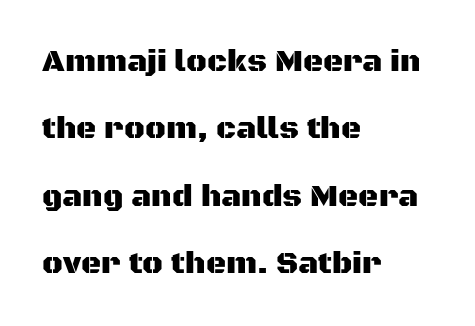
Is this a fixed-width face? No — the glyphs have proportional, varying widths. Rendered with straight, roman letterforms. You can tell from the bare stems that sans-serif type was used. The space directly below the letters is spotless. The compositor pushed each line to the left boundary.
